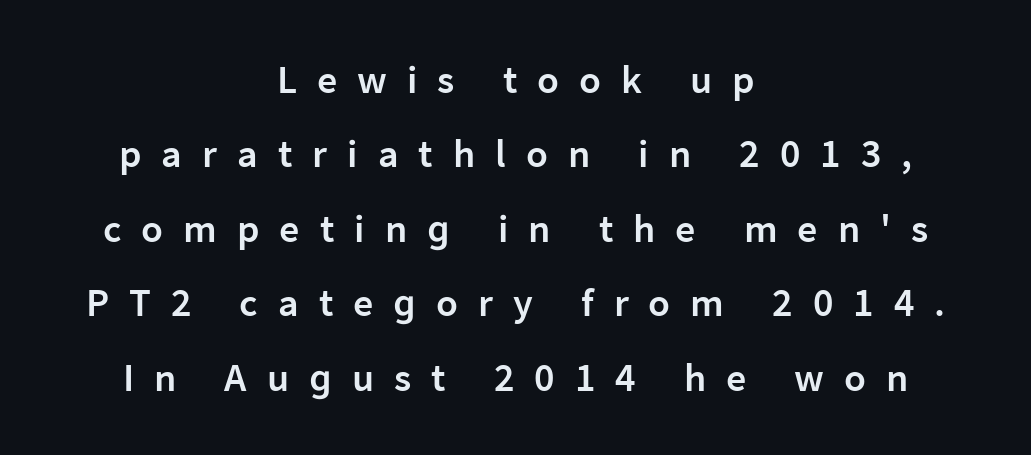
The image shows 40 px semibold sans-serif type, upright; set centered, line spacing 1.86x, unusually wide letter spacing (+0.5 em), not underlined; low stroke contrast and a medium x-height.
